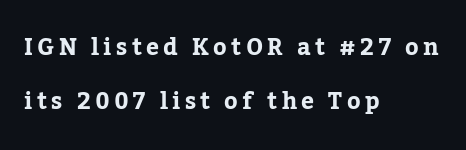
The image shows 23 px bold type, upright; set left-aligned, loose line spacing (2.35x), not underlined.
